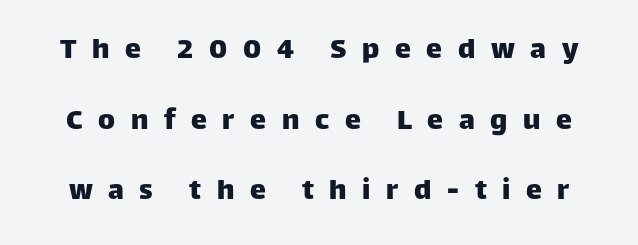
Proportional: the letters do not fall into vertical columns. Look at the bottom of the vertical strokes: they stop flat, with no serifs. The lettering holds an erect, upright posture throughout. Whoever set this chose breathing room over compactness in the vertical rhythm.
